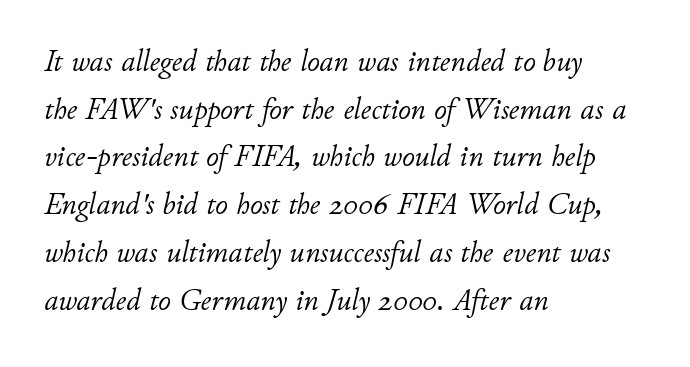
{"italic": "yes", "lean": "right", "slant_degrees": 11, "bold": "no", "weight": "light", "width": "normal", "stroke_contrast": "low", "x_height": "small", "monospaced": "no", "underline": "no", "align": "left", "line_spacing": "normal", "line_spacing_ratio": 1.54, "letter_spacing": "normal", "letter_spacing_em": 0.0, "glyph_px": 31}
